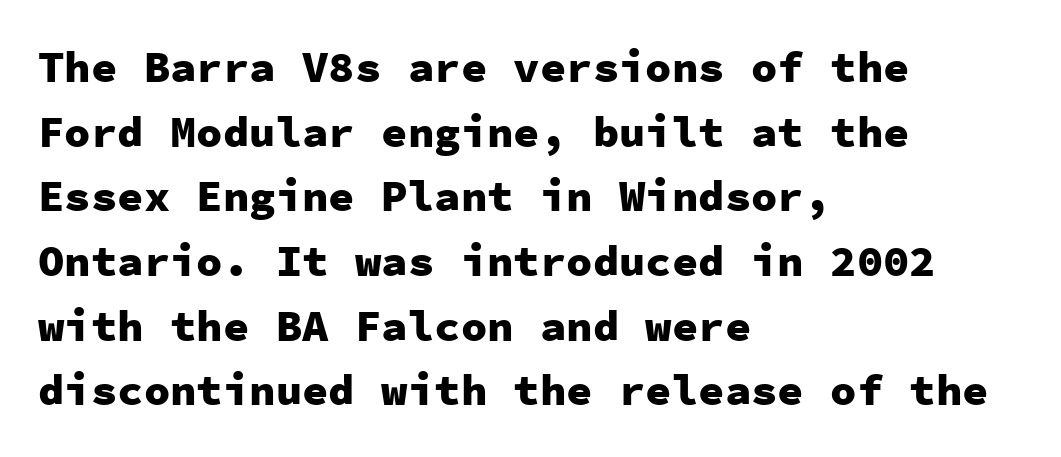
Q: Is the text bold? A: Yes.
Q: Is the text italic (slanted)? A: No, it is upright.
Q: Is the typeface a serif or a sans-serif typeface? A: Sans-serif.
Q: Is the text underlined? A: No.
Q: How is the paragraph aligned? A: Left-aligned.
Q: Is the spacing between letters normal or unusually wide? A: Normal.
Q: Is the spacing between lines tight, normal or loose? A: Normal.
Q: Width (condensed, normal, or wide)? A: Normal.
Q: Stroke contrast? A: Low.
Q: x-height? A: Medium.
Q: Monospaced? A: Yes.
